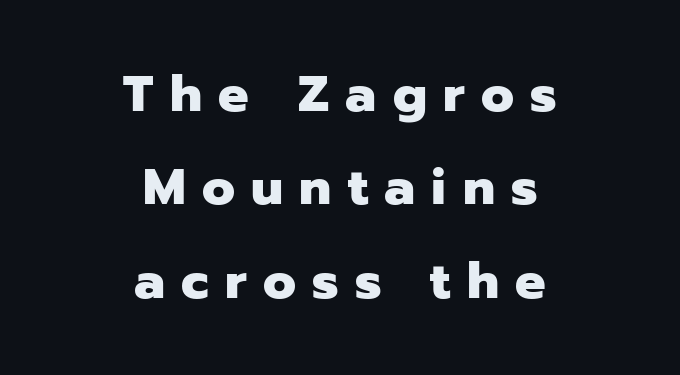
{"serif": "no", "italic": "no", "bold": "yes", "weight": "heavy", "width": "normal", "stroke_contrast": "low", "x_height": "medium", "monospaced": "no", "underline": "no", "align": "center", "line_spacing_ratio": 1.83, "letter_spacing": "wide", "letter_spacing_em": 0.32, "glyph_px": 51}
